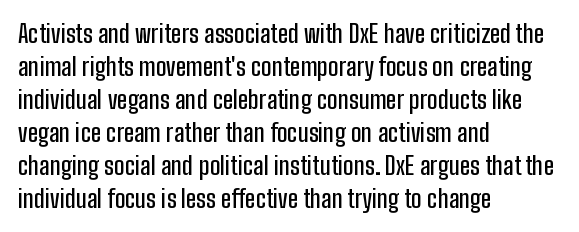
Every row of glyphs begins at an identical x-position on the left. Words appear dense and cohesive because spacing is normal. Unlike italic type, these characters show no tilt at all. Vertical spacing — default. Check under the words: just untouched page.
